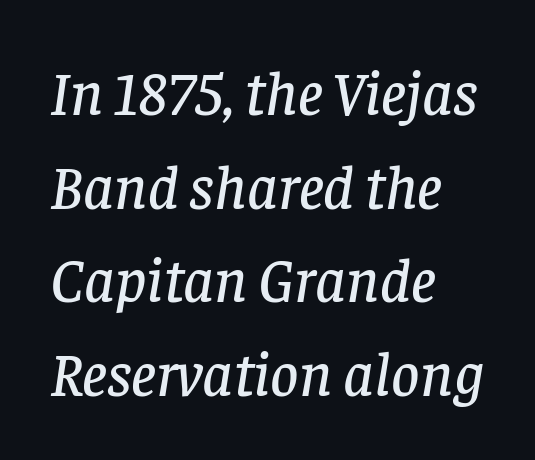
{"serif": "yes", "italic": "yes", "lean": "right", "slant_degrees": 8, "width": "normal", "stroke_contrast": "low", "x_height": "large", "monospaced": "no", "underline": "no", "align": "left", "line_spacing": "normal", "line_spacing_ratio": 1.51, "letter_spacing": "normal", "letter_spacing_em": 0.0, "glyph_px": 62}
